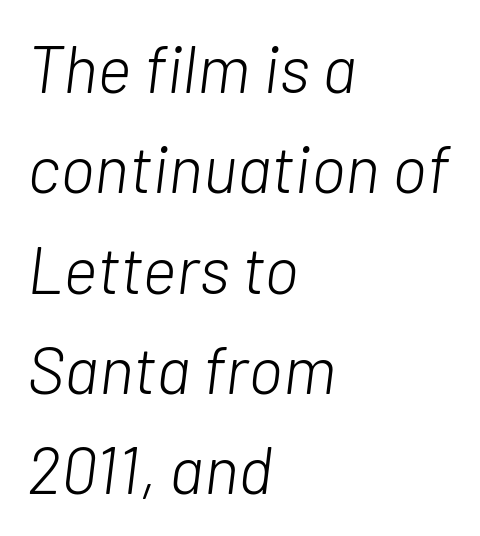
Leftover space on each line is placed entirely after the last word. This block has exactly the height ordinary leading produces. Bold? No — there's no thickening of the strokes. The letters are slanted; this is an italic face. Spacing verdict: proportional, widths tailored to each character. Type without underlining.
